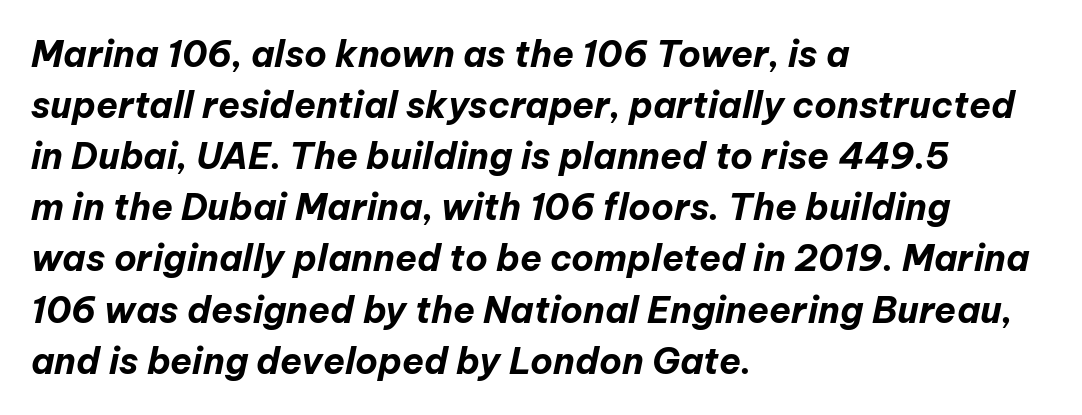
Line starts are locked; line ends wander. Honestly, the letter spacing is just normal — you wouldn't notice it. Is there much room between lines? A standard amount, neither cramped nor airy. Is this a fixed-width face? No — the glyphs have proportional, varying widths. Look at the stroke-to-counter ratio: heavy, a bold.
